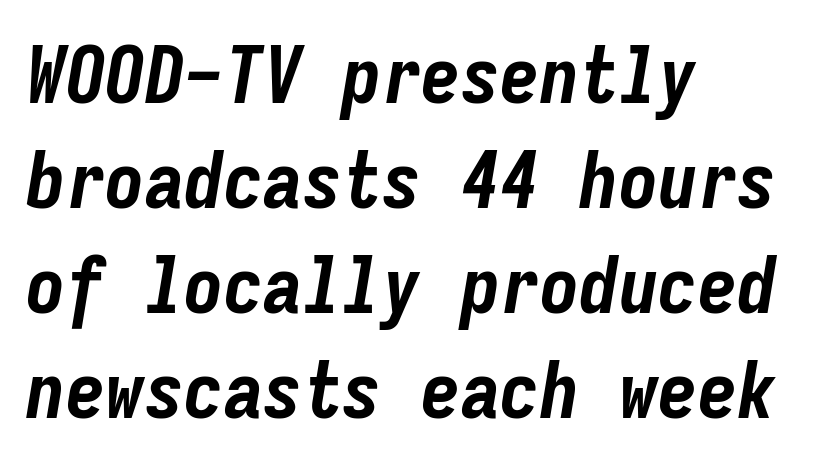
{"italic": "yes", "lean": "right", "slant_degrees": 9, "bold": "yes", "weight": "bold", "width": "condensed", "stroke_contrast": "low", "x_height": "medium", "monospaced": "yes", "underline": "no", "align": "left", "line_spacing": "normal", "line_spacing_ratio": 1.33, "letter_spacing": "normal", "letter_spacing_em": 0.0, "glyph_px": 79}
